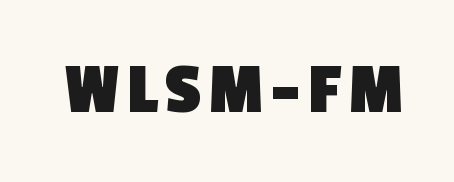
The zone under the glyphs is completely vacant. Summary of weight: heavy, a full bold. This sample has the flowing, uneven cadence of proportional lettering. The passage shown is typeset with a sans-serif family.
